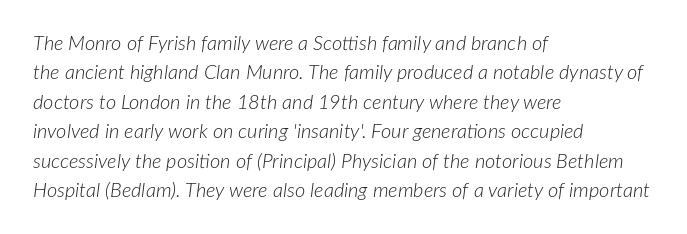
This is oblique type, the kind used for emphasis or titles. The foot of each line stays bare and open. The vertical gap from one line to the next is medium. What stands out about the letter spacing? Nothing — it is the standard amount.
